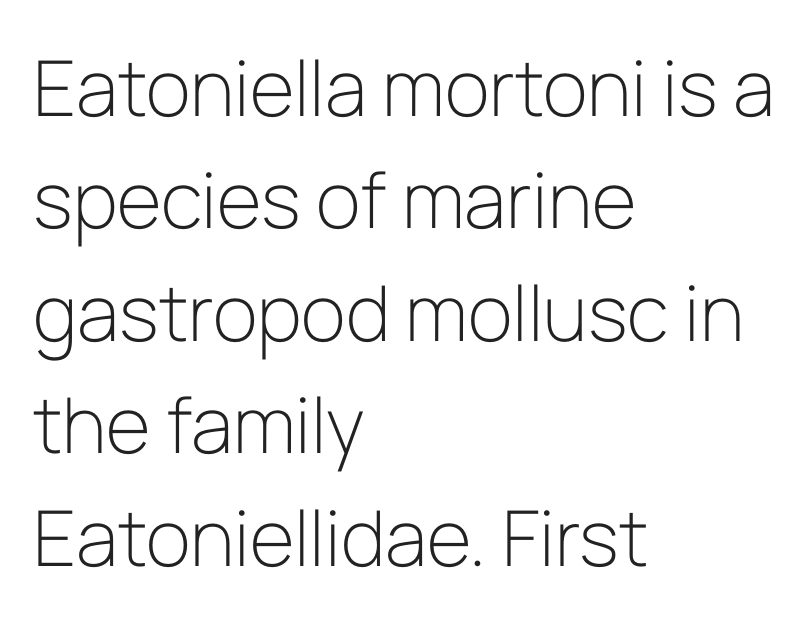
{"serif": "no", "italic": "no", "bold": "no", "weight": "light", "width": "normal", "stroke_contrast": "low", "x_height": "medium", "monospaced": "no", "underline": "no", "align": "left", "line_spacing": "normal", "line_spacing_ratio": 1.46, "letter_spacing": "normal", "letter_spacing_em": 0.0, "glyph_px": 77}
